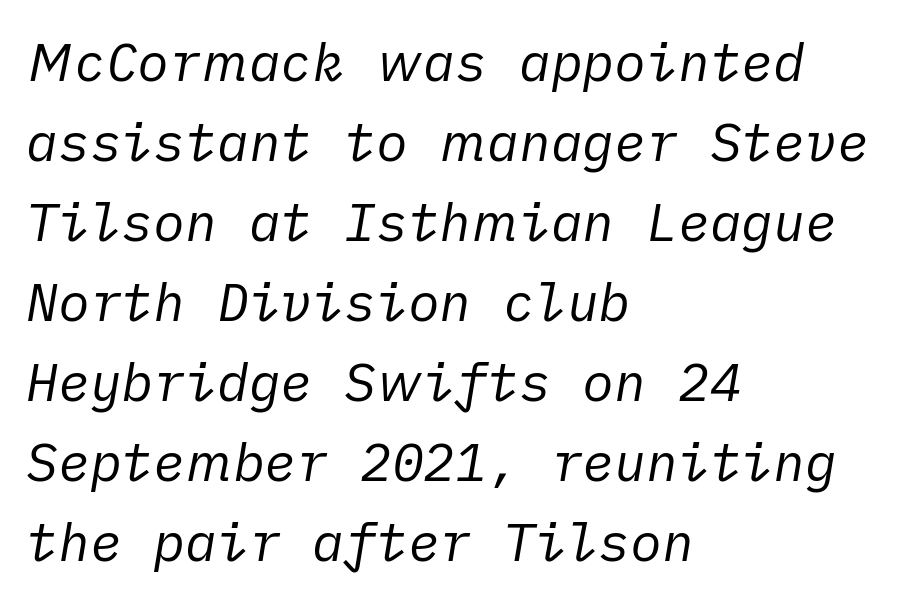
Q: Is the text bold? A: No.
Q: Is the text italic (slanted)? A: Yes, it leans right by about 10 degrees.
Q: Is the text underlined? A: No.
Q: How is the paragraph aligned? A: Left-aligned.
Q: Is the spacing between letters normal or unusually wide? A: Normal.
Q: Is the spacing between lines tight, normal or loose? A: Normal.
Q: Width (condensed, normal, or wide)? A: Normal.
Q: Stroke contrast? A: Low.
Q: x-height? A: Medium.
